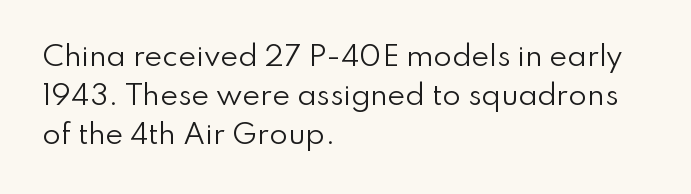
{"italic": "no", "bold": "no", "underline": "no", "align": "left", "line_spacing": "normal", "line_spacing_ratio": 1.44, "letter_spacing": "normal", "letter_spacing_em": 0.0, "glyph_px": 27}
